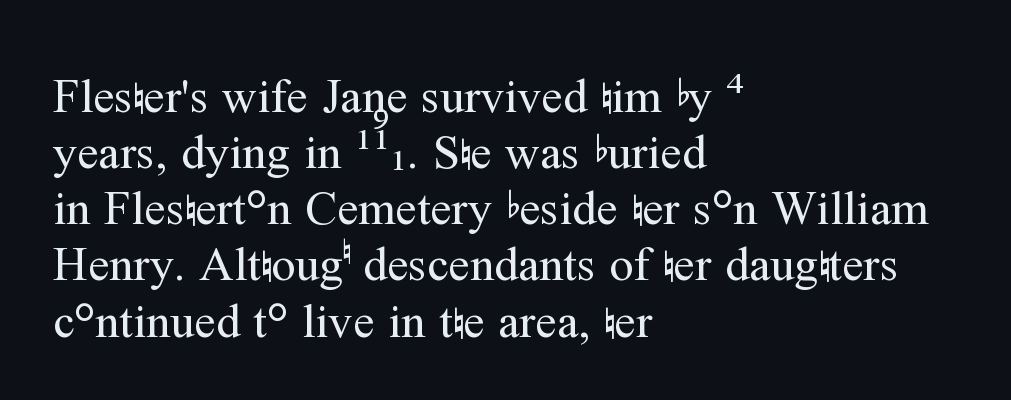
Q: Is the text bold? A: No.
Q: Is the text italic (slanted)? A: No, it is upright.
Q: Is the typeface a serif or a sans-serif typeface? A: Serif.
Q: Is the text underlined? A: No.
Q: How is the paragraph aligned? A: Left-aligned.
Q: Is the spacing between letters normal or unusually wide? A: Normal.
Q: Width (condensed, normal, or wide)? A: Normal.
Q: Stroke contrast? A: Medium.
Q: x-height? A: Medium.
Q: Monospaced? A: No.
